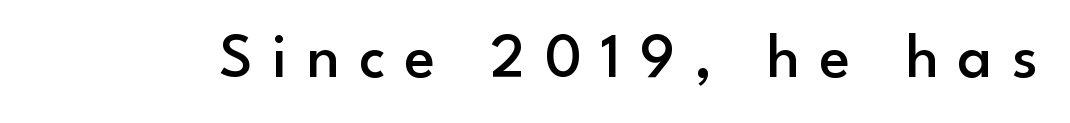
The image shows 63 px semibold sans-serif type, upright; set unusually wide letter spacing (+0.31 em), not underlined; low stroke contrast and a small x-height.
